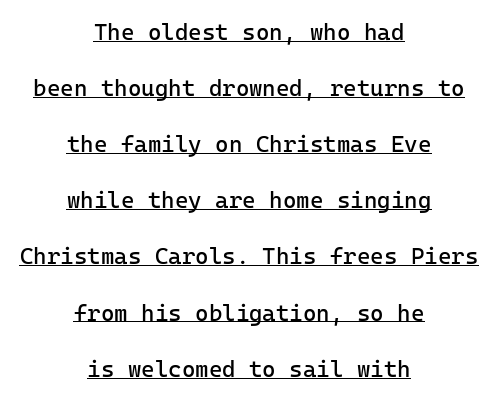
The image shows 23 px text type, upright; set centered, loose line spacing (2.44x), normal letter spacing, underlined.
